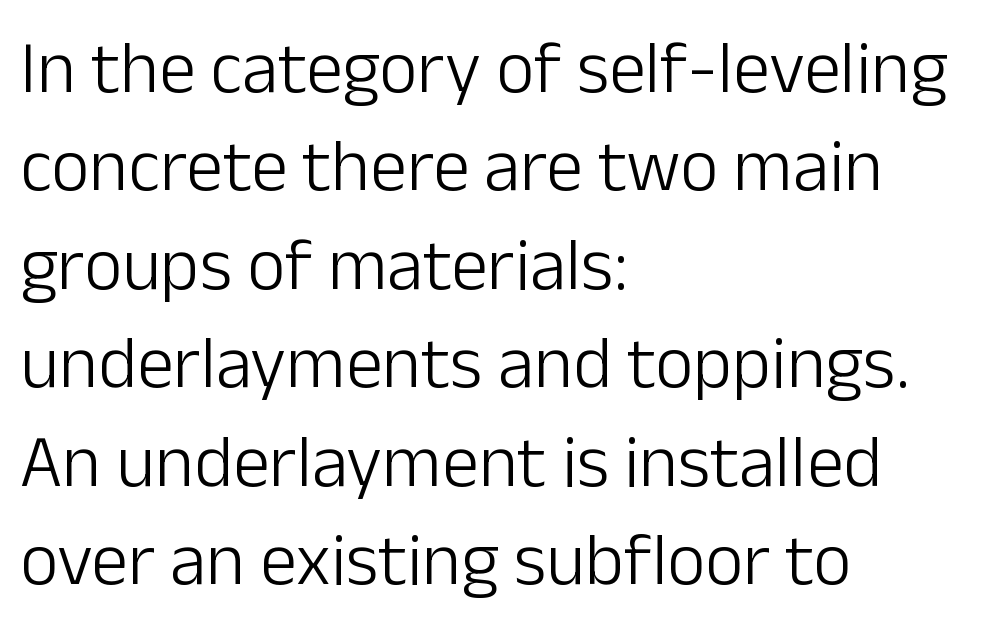
The image shows 74 px light sans-serif type, upright; set left-aligned, normal line spacing (1.33x), normal letter spacing, not underlined; low stroke contrast and a medium x-height.
